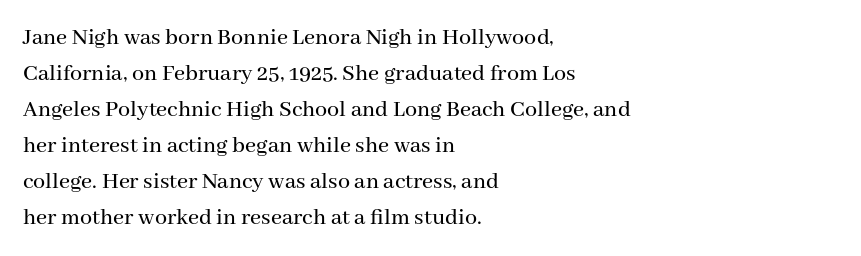
{"italic": "no", "underline": "no", "align": "left", "line_spacing": "normal", "line_spacing_ratio": 1.5, "letter_spacing": "normal", "letter_spacing_em": 0.0, "glyph_px": 24}
